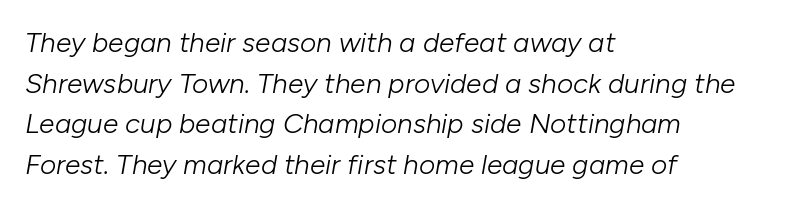
The image shows 28 px light type, italic (leaning right); set left-aligned, normal line spacing (1.45x), normal letter spacing, not underlined; low stroke contrast and a medium x-height.
